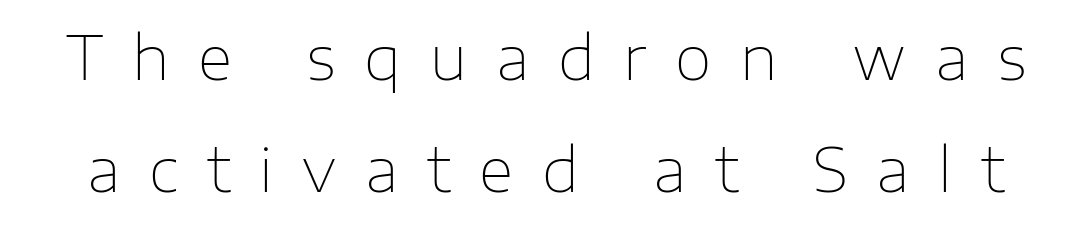
Tall strokes in this sample are plumb rather than angled. A sans-serif font was chosen for this passage. Is the stroke heavy? The answer is a plain regular-or-lighter. Type without underlining. Each letter keeps its own natural width here, so spacing adapts to shape. Students, note that the glyphs here are deliberately spaced far apart.
